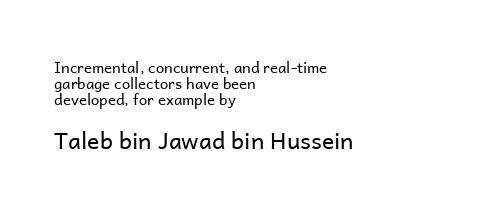
{"italic": "no", "bold": "no", "underline": "no", "align": "left", "line_spacing": "tight", "line_spacing_ratio": 1.06, "letter_spacing": "normal", "letter_spacing_em": 0.0, "larger_block": "second", "size_ratio": 1.53, "glyph_px": 23}
